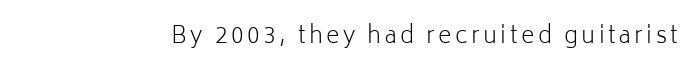
Honestly, there is no underline to notice here at all. This is roman type, the default non-slanted kind. Weight: not bold — regular or lighter.
